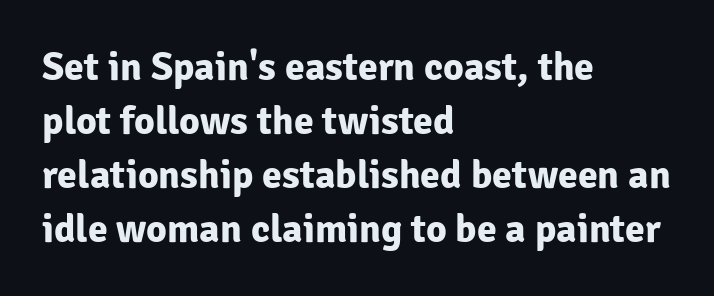
Q: Is the text bold? A: Yes.
Q: Is the text italic (slanted)? A: No, it is upright.
Q: Is the typeface a serif or a sans-serif typeface? A: Sans-serif.
Q: Is the text underlined? A: No.
Q: How is the paragraph aligned? A: Left-aligned.
Q: Is the spacing between letters normal or unusually wide? A: Normal.
Q: Is the spacing between lines tight, normal or loose? A: Normal.
Q: Width (condensed, normal, or wide)? A: Normal.
Q: Stroke contrast? A: Low.
Q: x-height? A: Medium.
Q: Monospaced? A: No.
